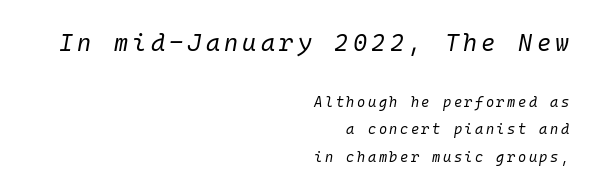
Q: Is the text bold? A: No.
Q: Is the text italic (slanted)? A: Yes, it leans right by about 10 degrees.
Q: Is the text underlined? A: No.
Q: How is the paragraph aligned? A: Right-aligned.
Q: Is the spacing between lines tight, normal or loose? A: Loose.
Q: Which block of text is set in a larger size, the first (top) or the second (bottom)? A: The first (top) one.
